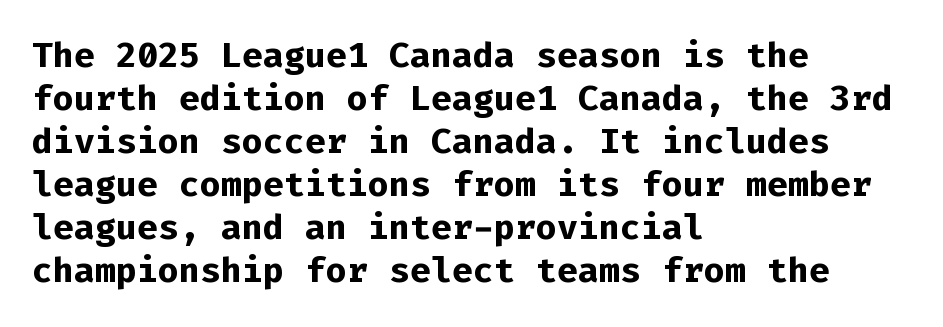
The image shows 35 px bold sans-serif type, upright, monospaced; set left-aligned, line spacing 1.23x, normal letter spacing, not underlined; low stroke contrast and a medium x-height.
